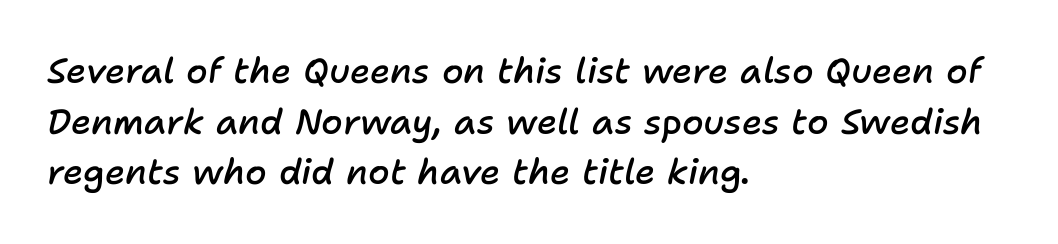
All the whitespace from short lines collects on the right. It's the slanting kind of type. Stroke thickness is moderately raised; the sample reads as semibold. The leading is moderate, giving the passage an even texture. Students, note that the glyphs here touch the page at normal intervals.
